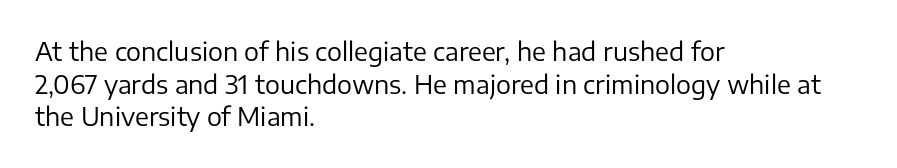
What's the leading like? Ordinary, nothing unusual. The passage shown has conventional tracking throughout. The typography opts for an upright posture over an oblique one. The passage is arranged the way most books set body copy — flush left.
